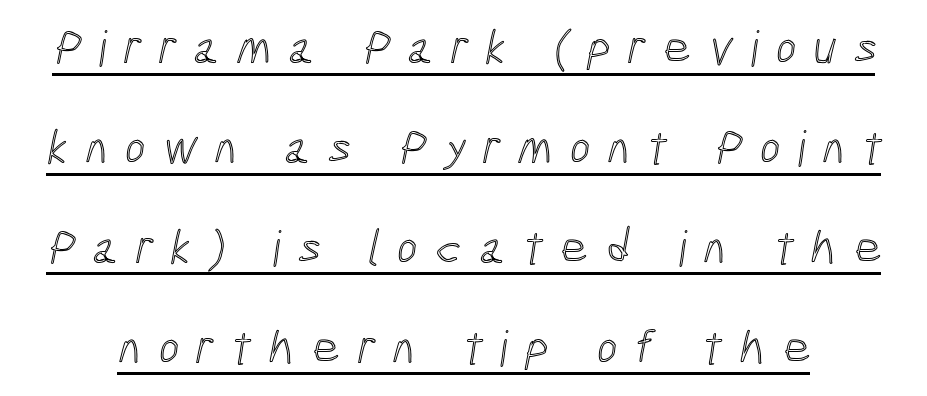
You could not count columns in this text — the font is proportionally spaced. A baseline rule has been typeset under these characters. Each word looks stretched out because of the extra space between its letters. Line spacing here is loose.
